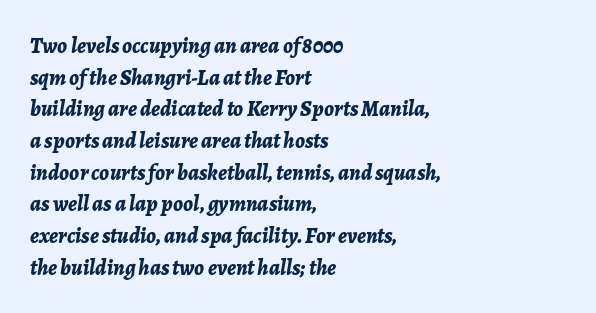
Q: Is the text bold? A: Yes.
Q: Is the text italic (slanted)? A: Yes, it leans right by about 7 degrees.
Q: Is the text underlined? A: No.
Q: How is the paragraph aligned? A: Left-aligned.
Q: Is the spacing between letters normal or unusually wide? A: Normal.
Q: Is the spacing between lines tight, normal or loose? A: Normal.
